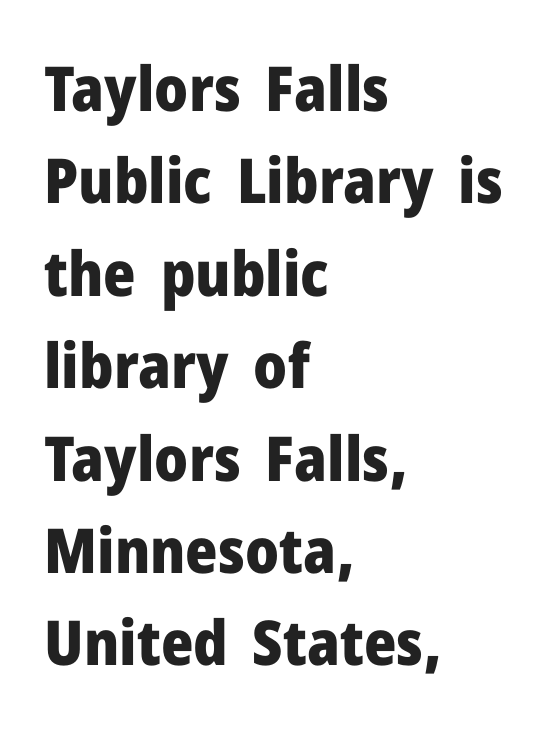
{"serif": "no", "italic": "no", "bold": "yes", "weight": "heavy", "width": "normal", "stroke_contrast": "low", "x_height": "medium", "monospaced": "no", "underline": "no", "align": "left", "line_spacing": "normal", "line_spacing_ratio": 1.49, "letter_spacing": "normal", "letter_spacing_em": 0.0, "glyph_px": 62}
